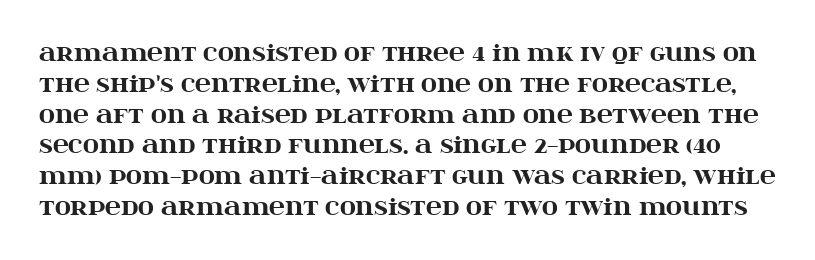
{"italic": "no", "bold": "yes", "underline": "no", "line_spacing": "normal", "line_spacing_ratio": 1.4, "letter_spacing": "normal", "letter_spacing_em": 0.0, "glyph_px": 22}
